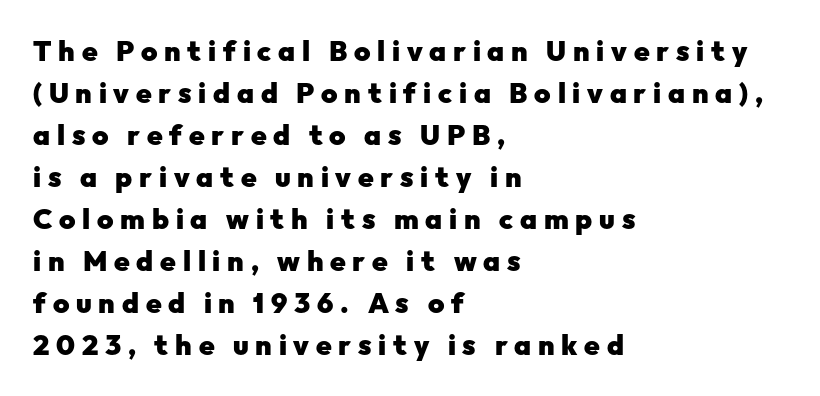
Alignment: flush left. Strokes here are thick enough to call this a true bold. In terms of leading, this rendering sits right in the middle. The font's upright variant was chosen for this text. A sans-serif font was chosen for this passage. The gaps between neighbouring characters are conspicuously large.
